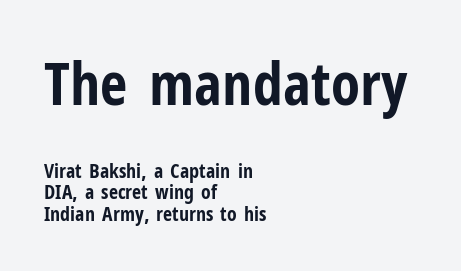
{"serif": "no", "italic": "no", "bold": "yes", "weight": "bold", "width": "condensed", "stroke_contrast": "low", "x_height": "medium", "monospaced": "no", "underline": "no", "align": "left", "line_spacing": "tight", "line_spacing_ratio": 1.08, "letter_spacing": "normal", "letter_spacing_em": 0.0, "larger_block": "first", "size_ratio": 3.0, "glyph_px": 60}
